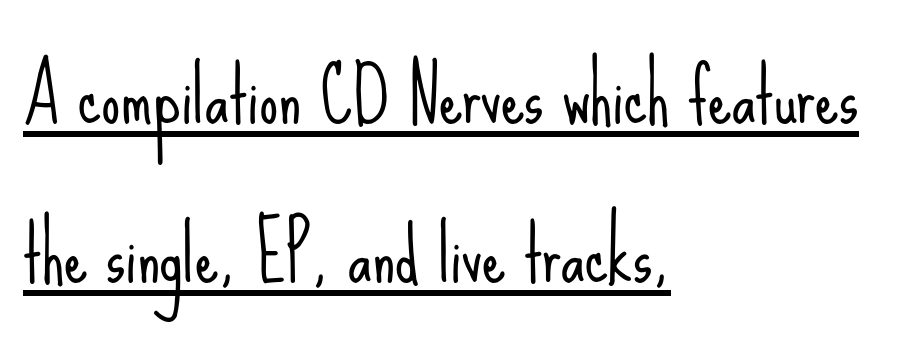
The image shows 75 px light, condensed sans-serif type, upright; set left-aligned, loose line spacing (2.12x), normal letter spacing, underlined; low stroke contrast and a small x-height.
